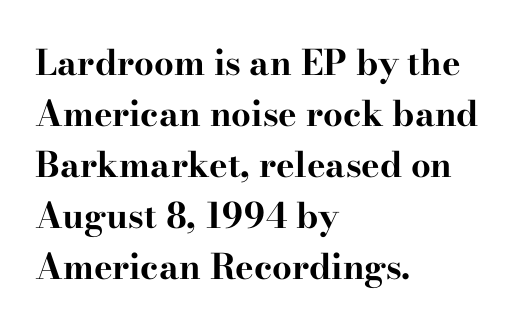
This rendering employs a face with finishing strokes, i.e., a serif. Is the letter spacing exaggerated? No — it looks like the ordinary default. Proportional: the letters do not fall into vertical columns. Any mark beneath the type? The region is blank. The block of text has a typical density, with ordinary space between rows. Emphasis by weight is at full strength: bold.
